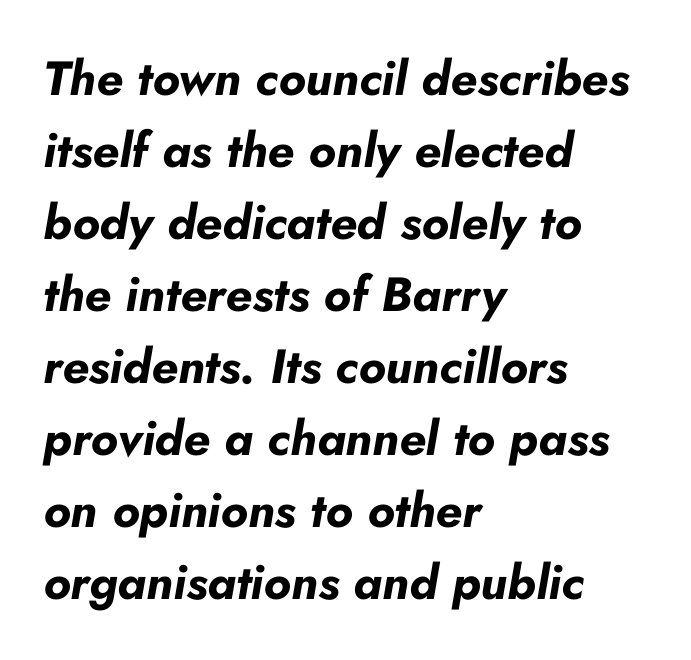
Q: Is the text bold? A: Yes.
Q: Is the text italic (slanted)? A: Yes, it leans right by about 10 degrees.
Q: Is the text underlined? A: No.
Q: How is the paragraph aligned? A: Left-aligned.
Q: Is the spacing between letters normal or unusually wide? A: Normal.
Q: Is the spacing between lines tight, normal or loose? A: Normal.
Q: Width (condensed, normal, or wide)? A: Normal.
Q: Stroke contrast? A: Low.
Q: x-height? A: Small.
Q: Monospaced? A: No.
